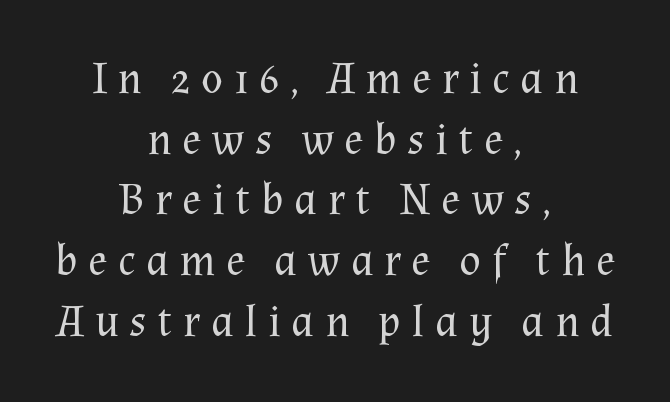
The image shows 45 px regular-weight type, upright; set centered, normal line spacing (1.35x), unusually wide letter spacing (+0.23 em), not underlined; medium stroke contrast and a medium x-height.
